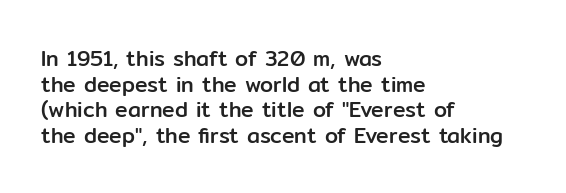
{"italic": "no", "underline": "no", "align": "left", "line_spacing_ratio": 1.22, "letter_spacing": "normal", "letter_spacing_em": 0.0, "glyph_px": 21}
